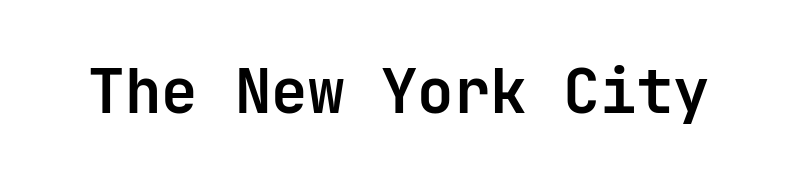
The image shows 61 px semibold sans-serif type, upright; set normal letter spacing, not underlined; low stroke contrast and a medium x-height.
